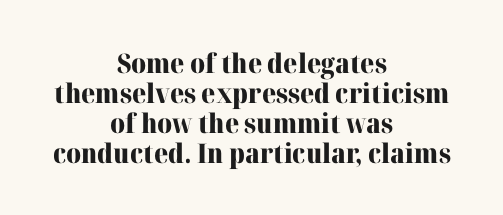
{"italic": "no", "bold": "yes", "underline": "no", "align": "center", "line_spacing": "tight", "line_spacing_ratio": 1.11, "letter_spacing": "normal", "letter_spacing_em": 0.0, "glyph_px": 27}
